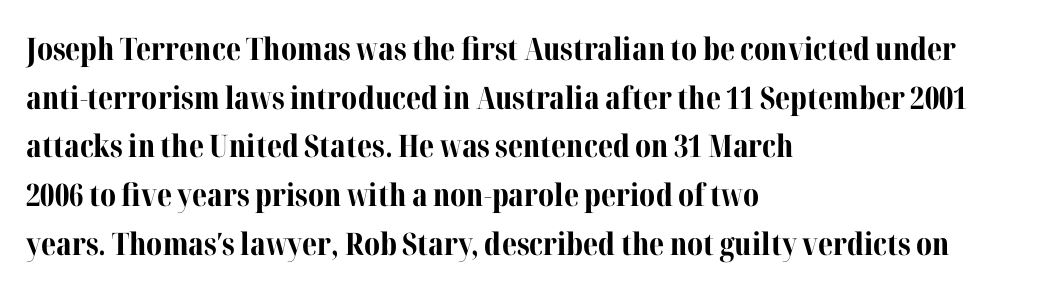
Examine the stroke ends and you'll spot serifs. Check under the words: just untouched page. Short and long lines alike share a common starting point at left. The line texture is even and compact thanks to regular tracking. These lines are rendered in a variable-pitch font. This sample uses an upright cut, with every glyph sitting square on the baseline.
